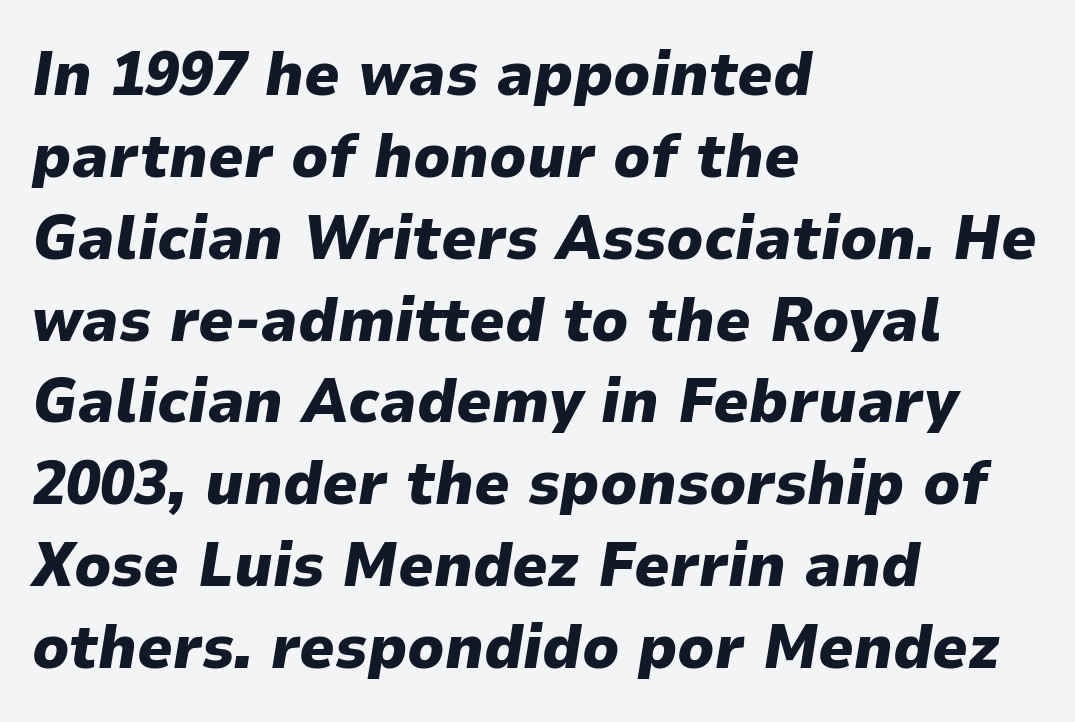
The image shows 62 px heavy type, italic (leaning right); set left-aligned, normal line spacing (1.32x), normal letter spacing, not underlined; low stroke contrast and a medium x-height.
